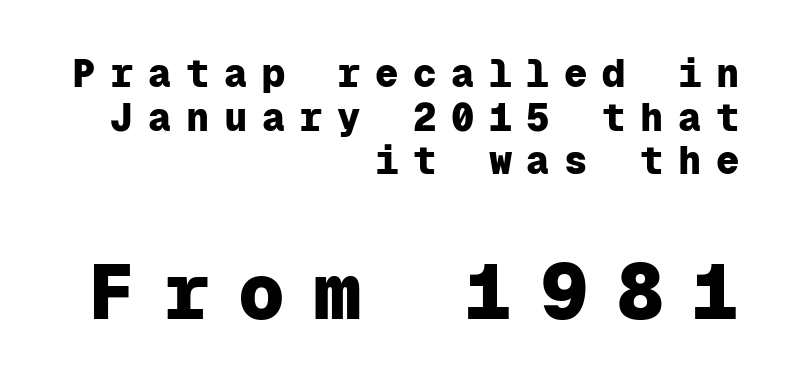
{"serif": "no", "italic": "no", "bold": "yes", "weight": "heavy", "width": "normal", "stroke_contrast": "low", "x_height": "medium", "monospaced": "yes", "underline": "no", "align": "right", "line_spacing": "tight", "line_spacing_ratio": 1.12, "letter_spacing": "wide", "letter_spacing_em": 0.37, "larger_block": "second", "size_ratio": 2.0, "glyph_px": 78}
